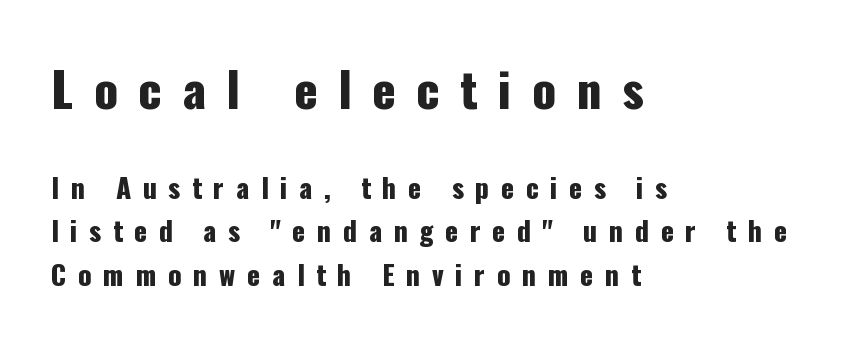
Q: Is the text italic (slanted)? A: No, it is upright.
Q: Is the typeface a serif or a sans-serif typeface? A: Sans-serif.
Q: Is the text underlined? A: No.
Q: How is the paragraph aligned? A: Left-aligned.
Q: Is the spacing between letters normal or unusually wide? A: Unusually wide.
Q: Is the spacing between lines tight, normal or loose? A: Normal.
Q: Which block of text is set in a larger size, the first (top) or the second (bottom)? A: The first (top) one.
Q: Width (condensed, normal, or wide)? A: Condensed.
Q: Stroke contrast? A: Low.
Q: x-height? A: Medium.
Q: Monospaced? A: No.
